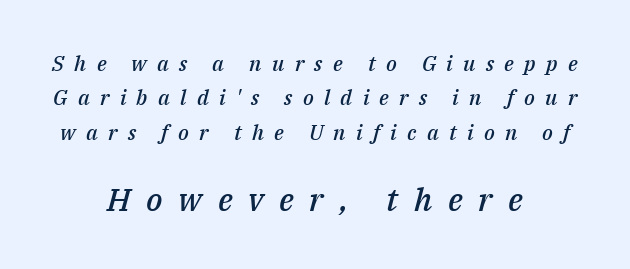
Q: Is the text bold? A: Semi-bold.
Q: Is the text italic (slanted)? A: Yes, it leans right by about 14 degrees.
Q: Is the text underlined? A: No.
Q: How is the paragraph aligned? A: Centered.
Q: Is the spacing between letters normal or unusually wide? A: Unusually wide.
Q: Is the spacing between lines tight, normal or loose? A: Normal.
Q: Which block of text is set in a larger size, the first (top) or the second (bottom)? A: The second (bottom) one.
Q: Width (condensed, normal, or wide)? A: Normal.
Q: Stroke contrast? A: Medium.
Q: x-height? A: Medium.
Q: Monospaced? A: No.
